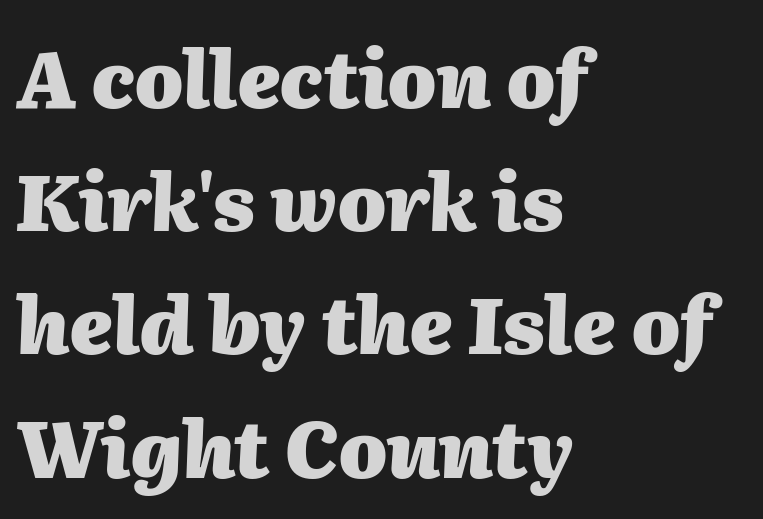
{"italic": "yes", "lean": "right", "slant_degrees": 2, "bold": "yes", "weight": "heavy", "width": "normal", "stroke_contrast": "medium", "x_height": "medium", "monospaced": "no", "underline": "no", "align": "left", "line_spacing": "normal", "line_spacing_ratio": 1.58, "letter_spacing": "normal", "letter_spacing_em": 0.0, "glyph_px": 78}
